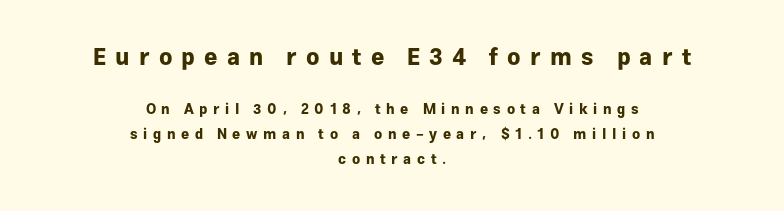
Q: Is the text bold? A: Yes.
Q: Is the text italic (slanted)? A: No, it is upright.
Q: Is the text underlined? A: No.
Q: How is the paragraph aligned? A: Centered.
Q: Is the spacing between letters normal or unusually wide? A: Unusually wide.
Q: Which block of text is set in a larger size, the first (top) or the second (bottom)? A: The first (top) one.
